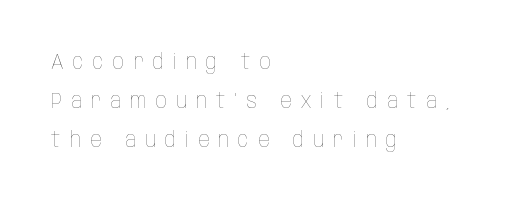
The image shows 22 px text type, upright; set left-aligned, line spacing 1.78x, unusually wide letter spacing (+0.42 em), not underlined.
